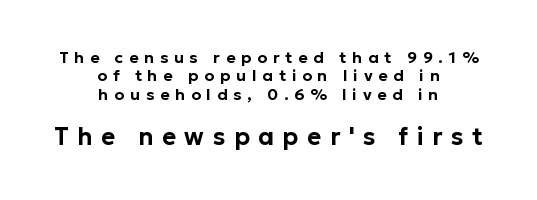
The block sitting lower on the canvas is the one with enlarged characters. Does the leading feel generous? Not at all — it's pinched. Do the letters lean? They stand straight. The rendering inserts visible extra space after every character. The lines in this sample share a center point and differ in where they start and stop.
